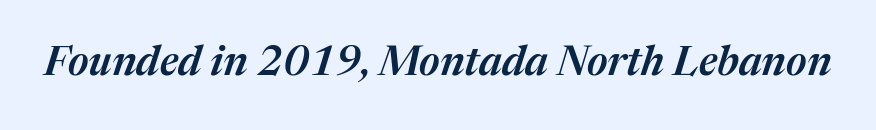
Varying glyph widths throughout — classic text-font behaviour. The specimen reads as italic at a glance. Is the type bold? Partly — it's a semibold, heavier than regular but not fully bold. The words here are not underlined.
